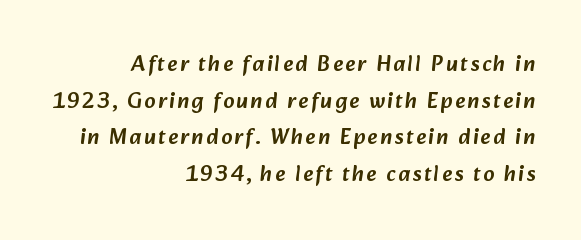
The typesetter chose a ragged-left arrangement here. The area under the type is left untouched. Vertically, the passage feels balanced, rows spaced as you'd expect.
